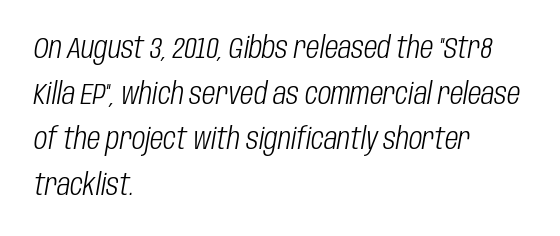
Here the designer chose a conventional face with non-uniform glyph widths. The area under the type is left untouched. Italic: yes, the glyphs are oblique. The passage shown has conventional tracking throughout.
